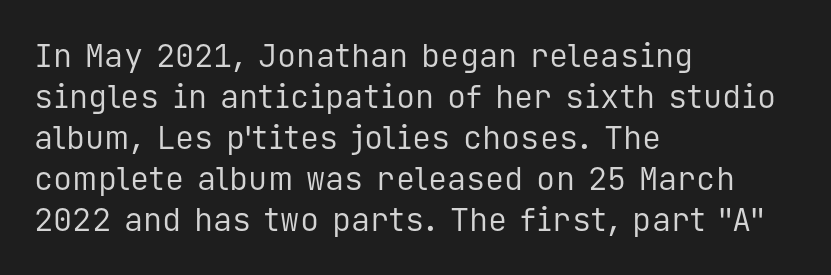
The image shows 32 px regular-weight sans-serif type, upright, monospaced; set left-aligned, normal line spacing (1.28x), normal letter spacing, not underlined; low stroke contrast and a medium x-height.
